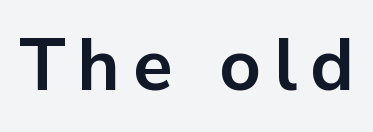
The image shows 73 px bold sans-serif type, upright; set not underlined; low stroke contrast and a medium x-height.
